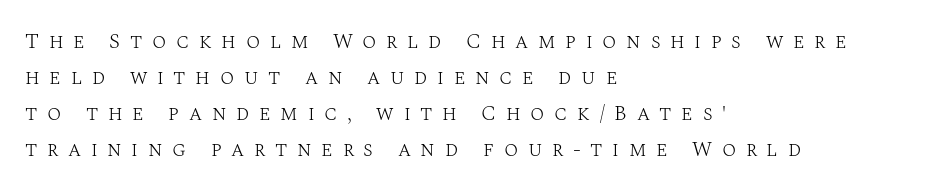
Do the letters lean? They stand straight. The letterforms stand isolated, each surrounded by extra space. No heavy texture on the line: the type isn't bold. Visually the block forms a straight wall on the left and a jagged coastline on the right.
